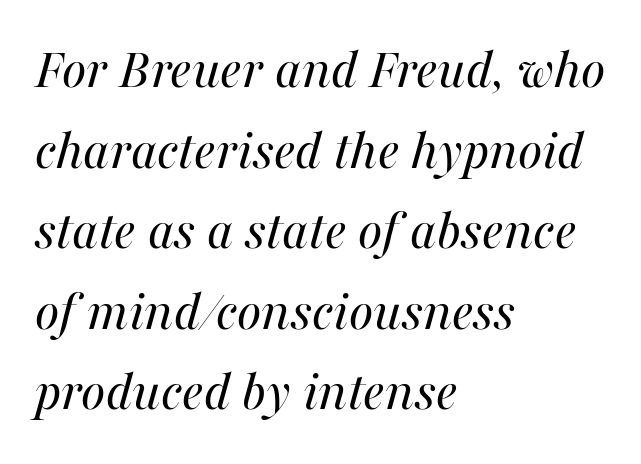
The face used here is rendered with its standard letterfit. This rendering uses left alignment, leaving the right contour irregular. Has an underline been added? It has not. Is this a heavy cut? Hardly; it is regular or lighter. Here the designer chose a conventional face with non-uniform glyph widths. Does the leading feel generous? No, just average.
